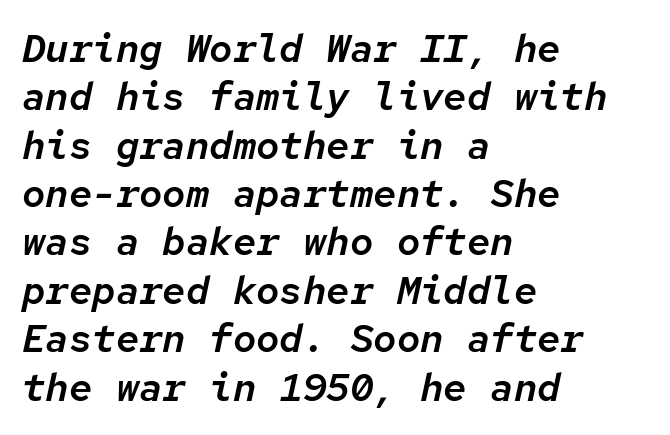
{"italic": "yes", "lean": "right", "slant_degrees": 12, "width": "normal", "stroke_contrast": "low", "x_height": "medium", "monospaced": "yes", "underline": "no", "align": "left", "line_spacing_ratio": 1.24, "letter_spacing": "normal", "letter_spacing_em": 0.0, "glyph_px": 39}
